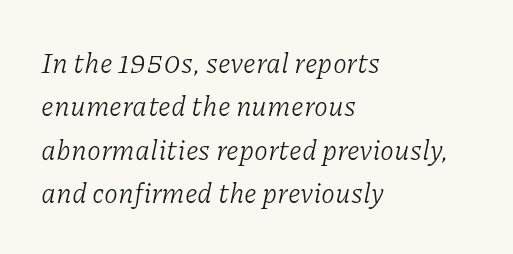
The image shows 28 px light serif type, italic (leaning right); set left-aligned, normal line spacing (1.55x), normal letter spacing, not underlined; low stroke contrast and a medium x-height.
